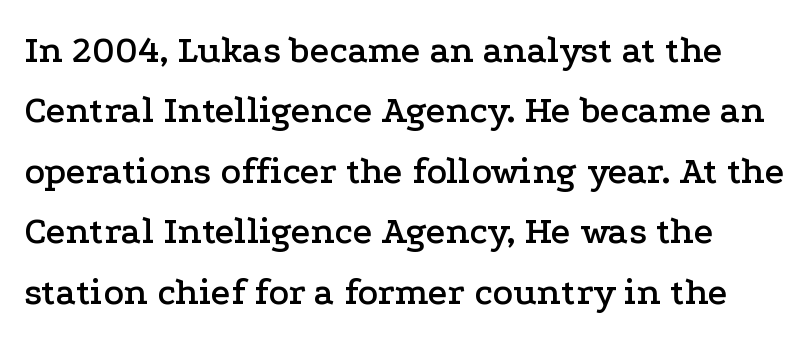
Vertically, the passage feels balanced, rows spaced as you'd expect. Letter spacing: default. The axis of the letterforms is exactly vertical. Is this a sans? No — the strokes have serifs.
